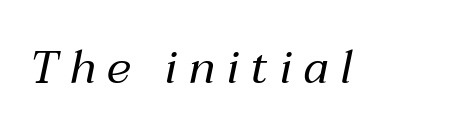
The image shows 46 px regular-weight type, italic (leaning right); set unusually wide letter spacing (+0.24 em), not underlined; medium stroke contrast and a medium x-height.
